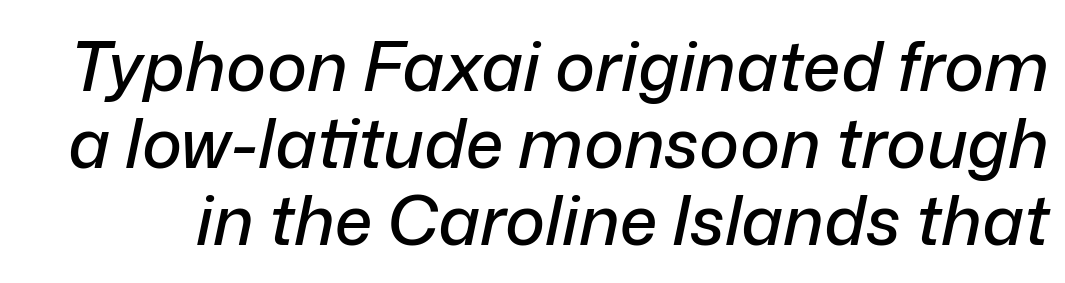
Q: Is the text italic (slanted)? A: Yes, it leans right by about 12 degrees.
Q: Is the text underlined? A: No.
Q: Is the spacing between letters normal or unusually wide? A: Normal.
Q: Is the spacing between lines tight, normal or loose? A: Tight.
Q: Width (condensed, normal, or wide)? A: Normal.
Q: Stroke contrast? A: Low.
Q: x-height? A: Medium.
Q: Monospaced? A: No.
